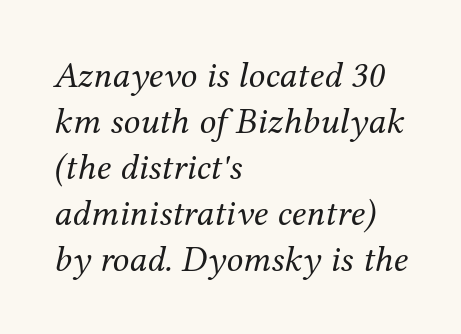
It's the slanting kind of type. The setting favours the left margin, as ordinary paragraphs usually do. Weight: in the light-to-regular range. The passage shown is typed in a proportional face where columns would drift.
